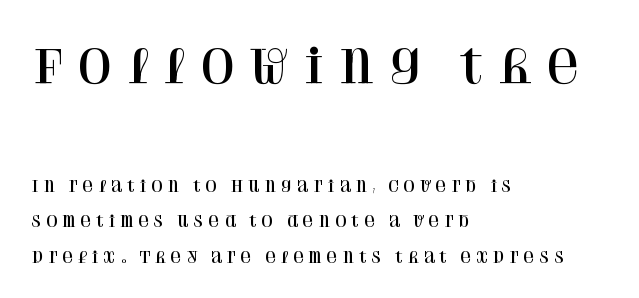
The image shows 45 px serif type, upright; set left-aligned, loose line spacing (2.37x), unusually wide letter spacing (+0.26 em), not underlined; the first (top) block is 3.0x larger; high stroke contrast and a large x-height.
